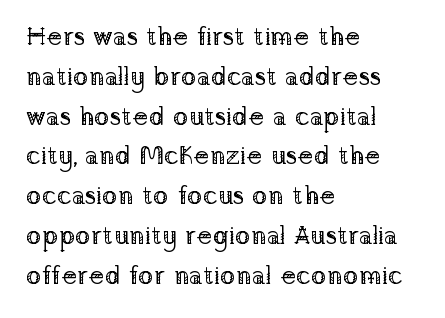
Nobody touched the tracking dial on this one. Line starts are locked; line ends wander. The block of text has a typical density, with ordinary space between rows. The glyphs are unaccompanied by any horizontal stroke below them. Notice how the stems are strictly vertical — no italics here. These glyphs show unthickened strokes, regular width or finer.
